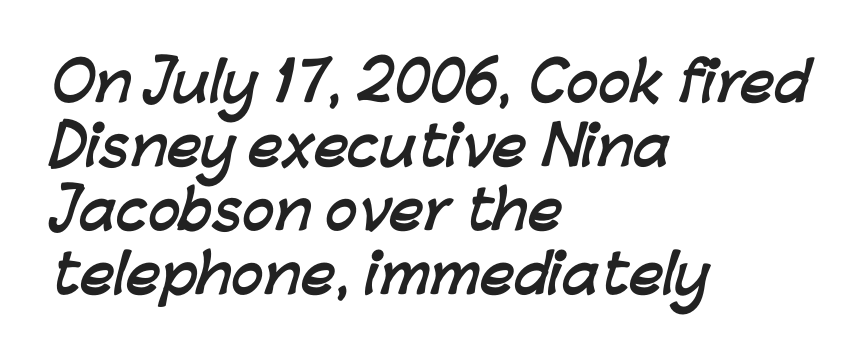
The image shows 53 px semibold sans-serif type; set left-aligned, line spacing 1.21x, normal letter spacing, not underlined; low stroke contrast and a medium x-height.
